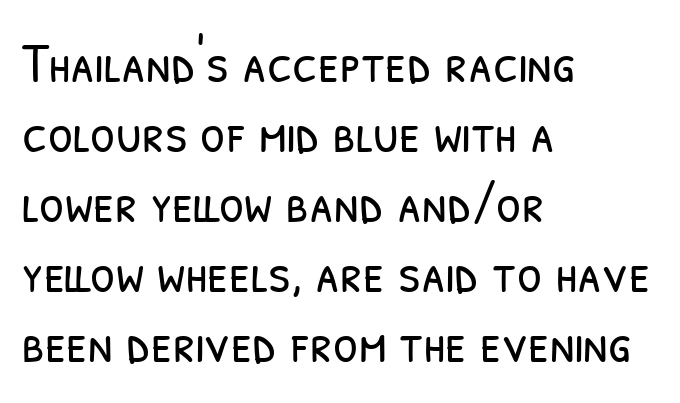
The image shows 57 px light, condensed sans-serif type; set left-aligned, line spacing 1.23x, normal letter spacing, not underlined; low stroke contrast and a medium x-height.
